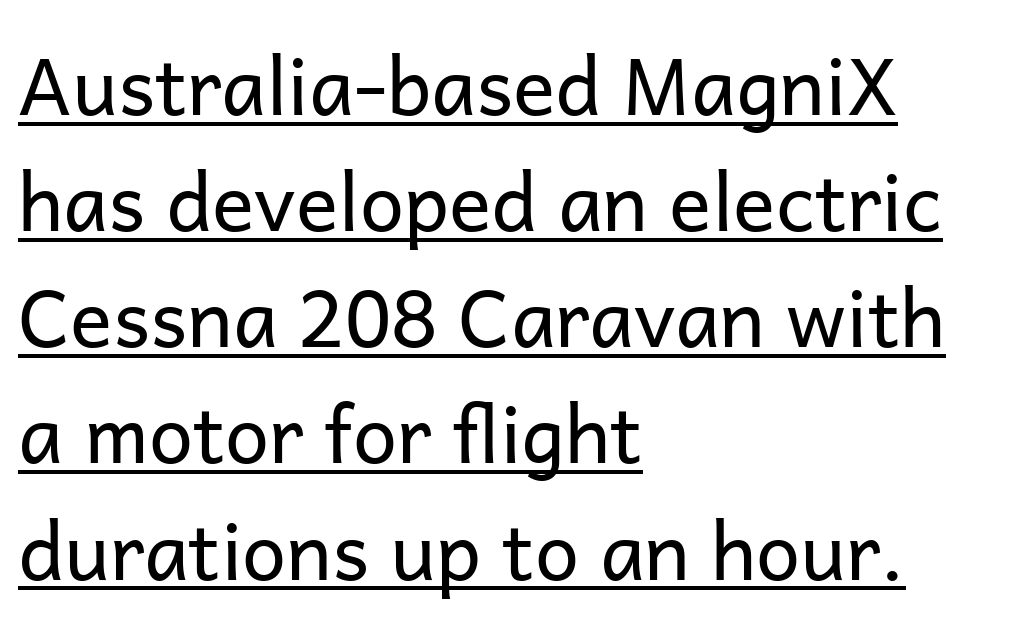
{"serif": "no", "italic": "no", "bold": "no", "weight": "regular", "width": "normal", "stroke_contrast": "low", "x_height": "medium", "monospaced": "no", "underline": "yes", "align": "left", "line_spacing": "normal", "line_spacing_ratio": 1.47, "letter_spacing": "normal", "letter_spacing_em": 0.0, "glyph_px": 79}
